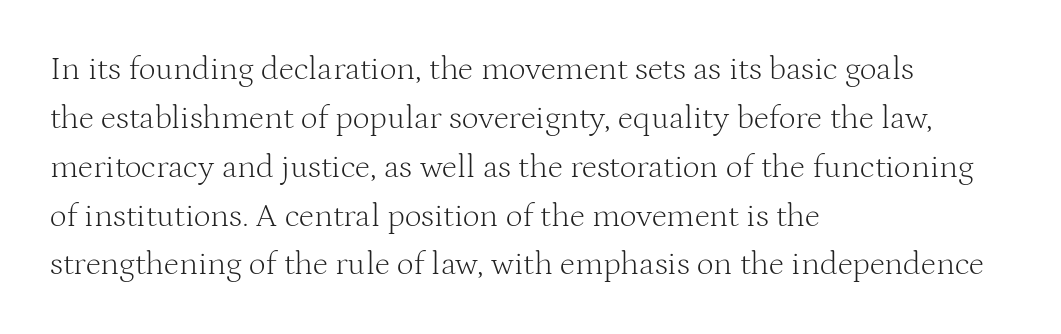
Spacing verdict: proportional, widths tailored to each character. Successive baselines arrive at the customary interval. Compared with a typical body face, this is equally light or lighter still. Words appear dense and cohesive because spacing is normal. The letters carry serifs — small finishing strokes at the ends of their stems.
